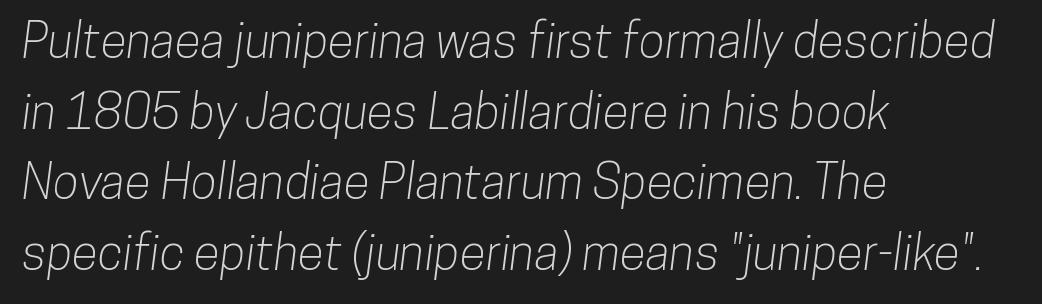
The image shows 48 px condensed sans-serif type; set left-aligned, normal line spacing (1.47x), normal letter spacing, not underlined; low stroke contrast and a medium x-height.
